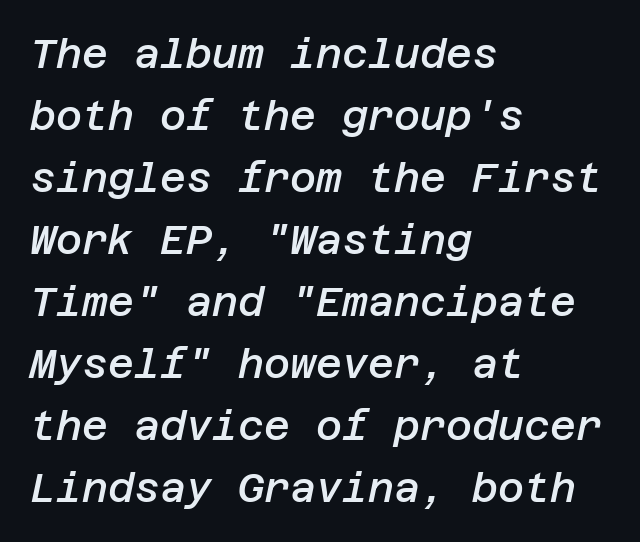
Q: Is the text bold? A: Semi-bold.
Q: Is the text italic (slanted)? A: Yes, it leans right by about 12 degrees.
Q: Is the text underlined? A: No.
Q: How is the paragraph aligned? A: Left-aligned.
Q: Is the spacing between letters normal or unusually wide? A: Normal.
Q: Is the spacing between lines tight, normal or loose? A: Normal.
Q: Width (condensed, normal, or wide)? A: Normal.
Q: Stroke contrast? A: Low.
Q: x-height? A: Large.
